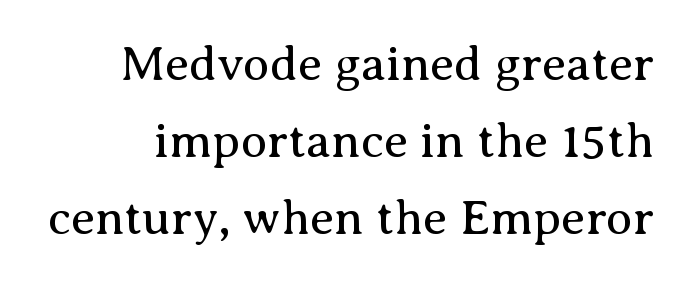
Q: Is the text bold? A: No.
Q: Is the text italic (slanted)? A: No, it is upright.
Q: Is the typeface a serif or a sans-serif typeface? A: Serif.
Q: Is the text underlined? A: No.
Q: Is the spacing between letters normal or unusually wide? A: Normal.
Q: Is the spacing between lines tight, normal or loose? A: Normal.
Q: Width (condensed, normal, or wide)? A: Normal.
Q: Stroke contrast? A: Medium.
Q: x-height? A: Medium.
Q: Monospaced? A: No.
